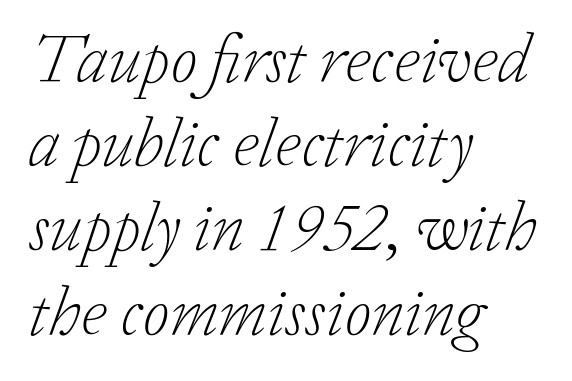
The image shows 69 px light serif type, italic (leaning right); set left-aligned, line spacing 1.22x, normal letter spacing, not underlined; low stroke contrast and a medium x-height.
